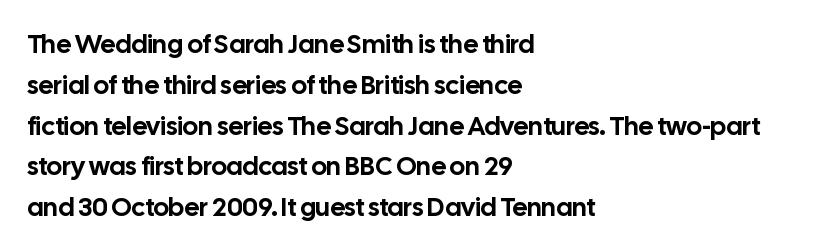
Q: Is the text italic (slanted)? A: No, it is upright.
Q: Is the text underlined? A: No.
Q: How is the paragraph aligned? A: Left-aligned.
Q: Is the spacing between letters normal or unusually wide? A: Normal.
Q: Is the spacing between lines tight, normal or loose? A: Normal.
